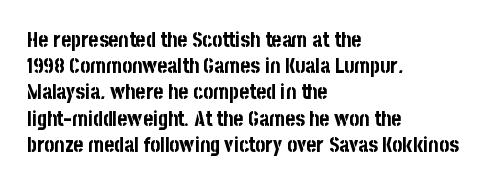
Q: Is the text bold? A: Yes.
Q: Is the text italic (slanted)? A: No, it is upright.
Q: Is the text underlined? A: No.
Q: How is the paragraph aligned? A: Left-aligned.
Q: Is the spacing between letters normal or unusually wide? A: Normal.
Q: Is the spacing between lines tight, normal or loose? A: Normal.
